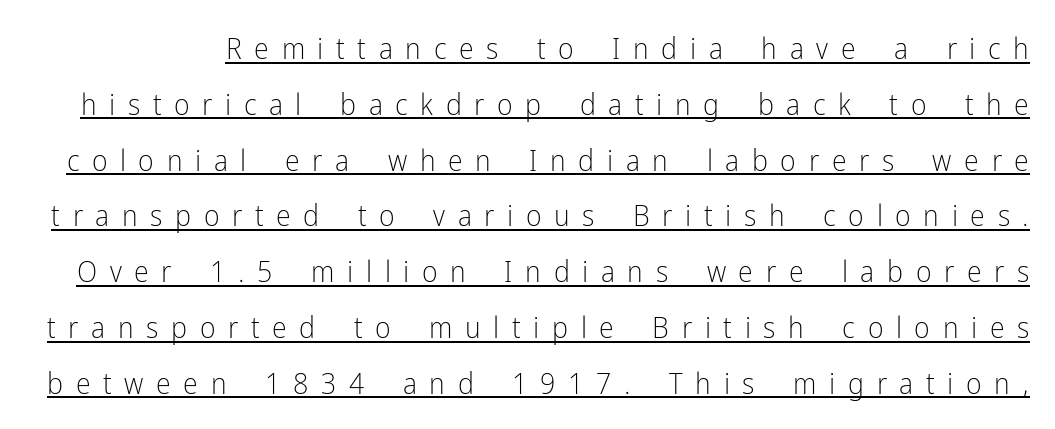
Weight class: somewhere from thin through regular. Think of a printed novel: that variable character pitch is what you see here. Posture: upright roman. Looks like someone drew a line under every word here. Are there feet on the stems? There aren't — it's a sans.
